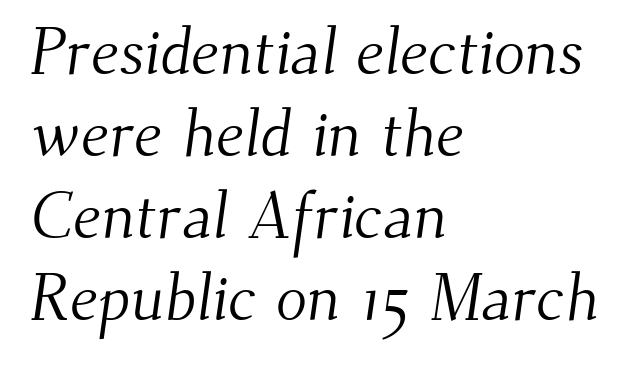
The typesetter chose a ragged-right arrangement here. Here the glyphs are tracked normally, forming tight word shapes. Varying glyph widths throughout — classic text-font behaviour. Nobody drew a line under any word here. Summary of weight: not heavy and not bold. Line spacing here is normal.
